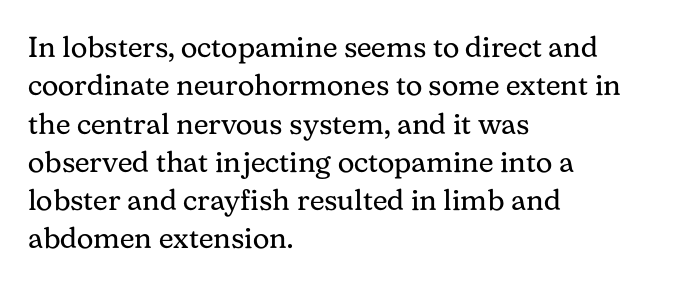
The image shows 29 px regular-weight serif type, upright; set left-aligned, normal line spacing (1.32x), normal letter spacing, not underlined; medium stroke contrast and a medium x-height.
